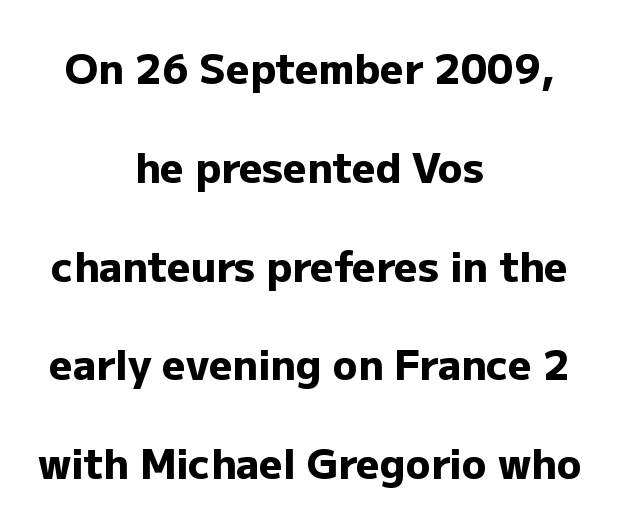
Nothing sits at the stroke ends, so this counts as sans-serif. Caption: multi-line text, centered on the measure. Tracking here is standard; glyphs follow each other at the usual distance. The characters look thick and weighty, a clear bold. Check under the words: just untouched page.
